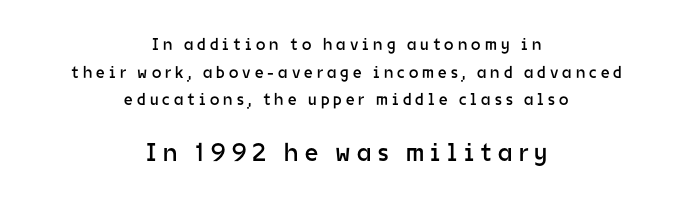
The image shows 26 px text type, upright; set centered, normal line spacing (1.63x), unusually wide letter spacing (+0.24 em), not underlined; the second (bottom) block is 1.53x larger.
